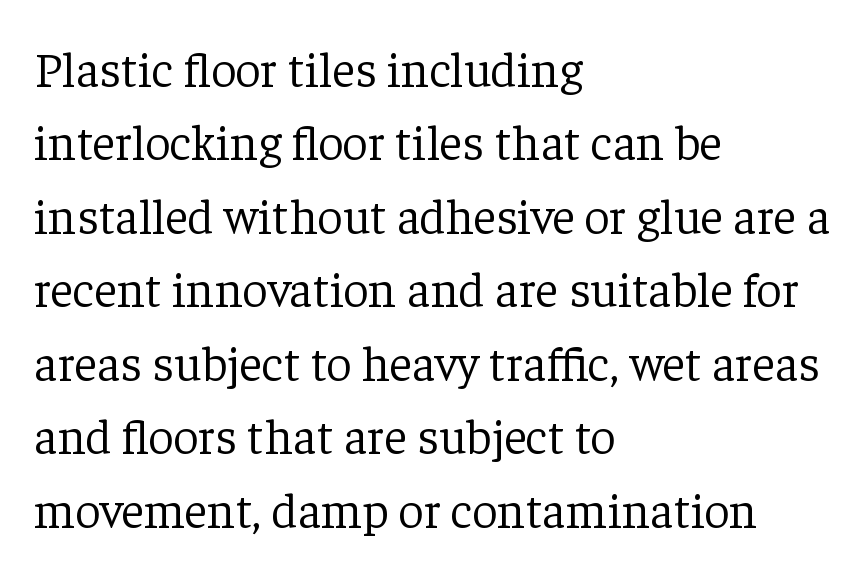
The image shows 50 px light serif type, upright; set left-aligned, normal line spacing (1.47x), normal letter spacing, not underlined; low stroke contrast and a medium x-height.
